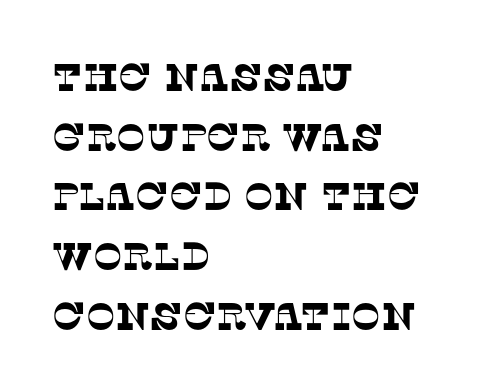
{"serif": "yes", "width": "normal", "stroke_contrast": "low", "x_height": "large", "monospaced": "no", "underline": "no", "align": "left", "line_spacing": "normal", "line_spacing_ratio": 1.53, "letter_spacing": "normal", "letter_spacing_em": 0.0, "glyph_px": 39}
